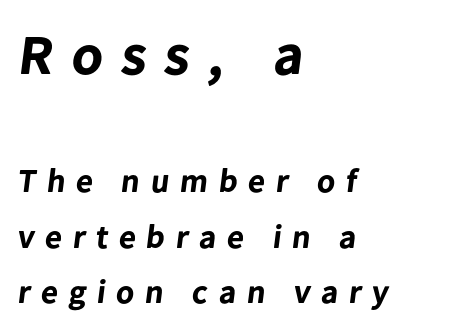
{"serif": "no", "bold": "yes", "weight": "bold", "width": "normal", "stroke_contrast": "low", "x_height": "medium", "monospaced": "no", "underline": "no", "align": "left", "line_spacing": "normal", "line_spacing_ratio": 1.69, "letter_spacing": "wide", "letter_spacing_em": 0.33, "larger_block": "first", "size_ratio": 1.73, "glyph_px": 57}
